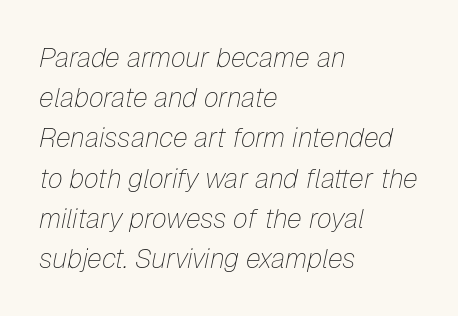
Q: Is the text bold? A: No.
Q: Is the text italic (slanted)? A: Yes, it leans right by about 12 degrees.
Q: Is the text underlined? A: No.
Q: How is the paragraph aligned? A: Left-aligned.
Q: Is the spacing between letters normal or unusually wide? A: Normal.
Q: Is the spacing between lines tight, normal or loose? A: Normal.
